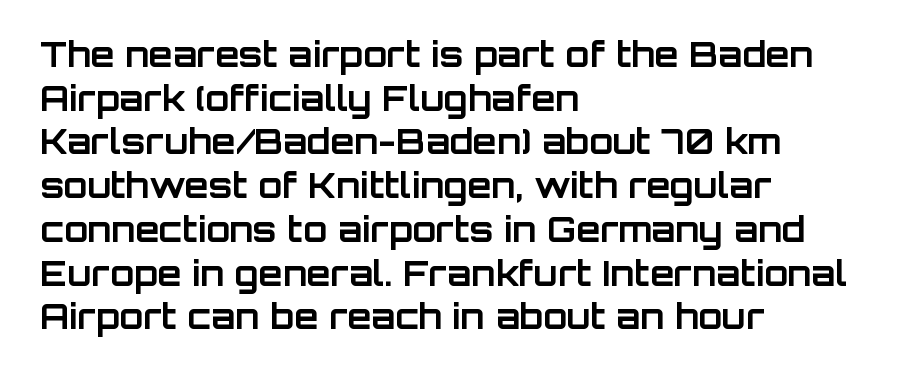
Q: Is the text bold? A: Yes.
Q: Is the text italic (slanted)? A: No, it is upright.
Q: Is the typeface a serif or a sans-serif typeface? A: Sans-serif.
Q: Is the text underlined? A: No.
Q: How is the paragraph aligned? A: Left-aligned.
Q: Is the spacing between letters normal or unusually wide? A: Normal.
Q: Is the spacing between lines tight, normal or loose? A: Normal.
Q: Width (condensed, normal, or wide)? A: Normal.
Q: Stroke contrast? A: Low.
Q: x-height? A: Large.
Q: Monospaced? A: No.
